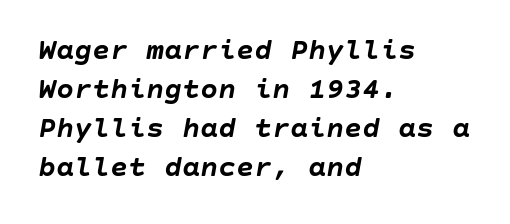
The typography opts for an oblique posture over an upright one. Spacing between characters is what you'd get straight out of the box. The sample has been set heavy, in full bold. If you measured baseline to baseline, you'd find a middling distance.
